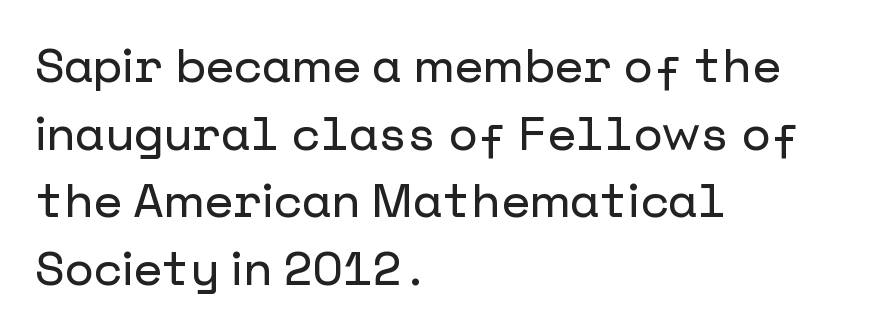
Every character sits straight up, as roman type does. The text block is weighted toward the left margin, trailing off unevenly rightward. Summary of vertical rhythm: regular, with standard interline spacing. The passage shown has conventional tracking throughout.
